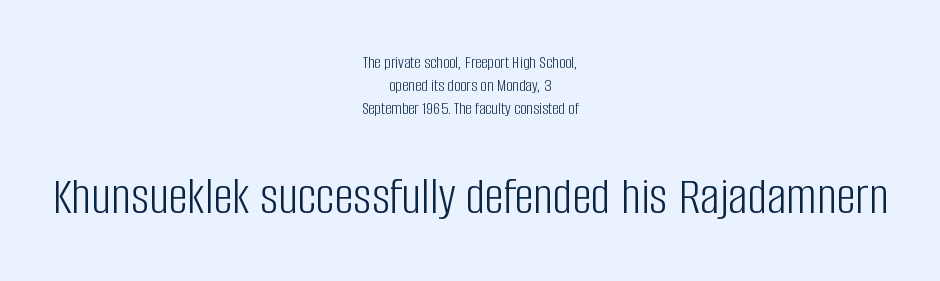
{"serif": "no", "italic": "no", "bold": "no", "weight": "light", "width": "condensed", "stroke_contrast": "low", "x_height": "large", "monospaced": "no", "underline": "no", "align": "center", "line_spacing": "normal", "line_spacing_ratio": 1.29, "letter_spacing": "normal", "letter_spacing_em": 0.0, "larger_block": "second", "size_ratio": 3.0, "glyph_px": 54}
